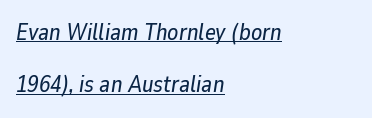
Slant detected: the letters are inclined. Tracking value appears to be zero — textbook default spacing. Successive baselines arrive slowly, with a big drop between each. This rendering uses left alignment, leaving the right contour irregular. Like a heading marked for emphasis, these lines bear an underscore.
